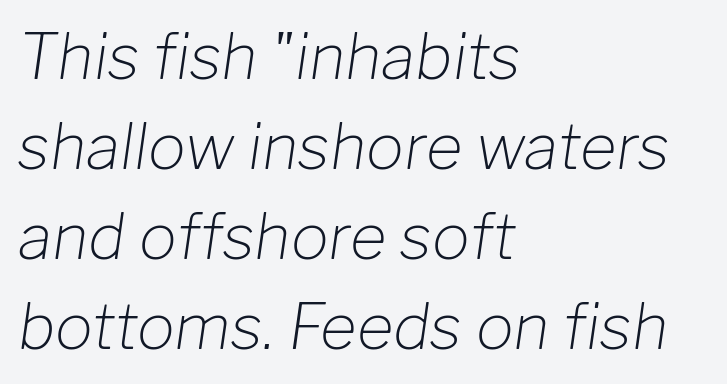
The face used here is proportionally spaced, like ordinary book or web type. The line-height multiplier appears to be the usual default. On a weight scale, this lands at 450 or below. The zone under the glyphs is completely vacant. Caption: multi-line text, flush left, ragged right. This rendering leaves character spacing at its baseline value.
